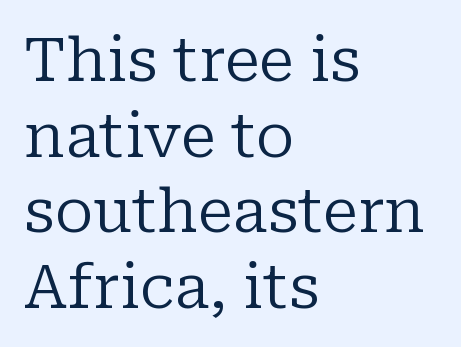
{"serif": "yes", "italic": "no", "bold": "no", "weight": "regular", "width": "normal", "stroke_contrast": "low", "x_height": "medium", "monospaced": "no", "underline": "no", "align": "left", "line_spacing_ratio": 1.24, "letter_spacing": "normal", "letter_spacing_em": 0.0, "glyph_px": 61}
